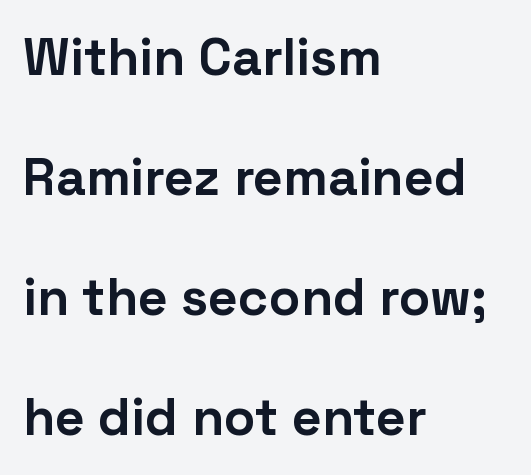
{"serif": "no", "italic": "no", "bold": "yes", "weight": "bold", "width": "normal", "stroke_contrast": "low", "x_height": "medium", "monospaced": "no", "underline": "no", "align": "left", "line_spacing": "loose", "line_spacing_ratio": 2.31, "letter_spacing": "normal", "letter_spacing_em": 0.0, "glyph_px": 52}
